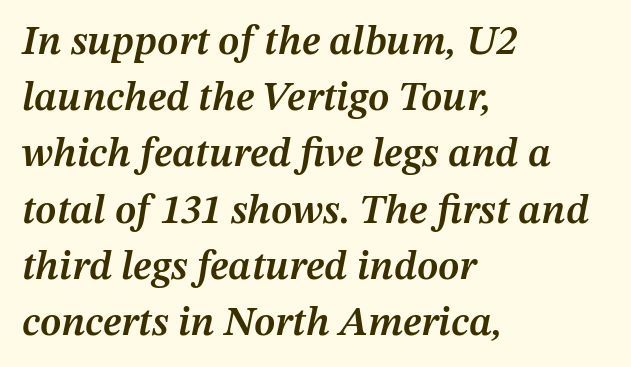
The image shows 41 px semibold type, italic (leaning right); set left-aligned, normal line spacing (1.37x), normal letter spacing, not underlined; medium stroke contrast and a medium x-height.
